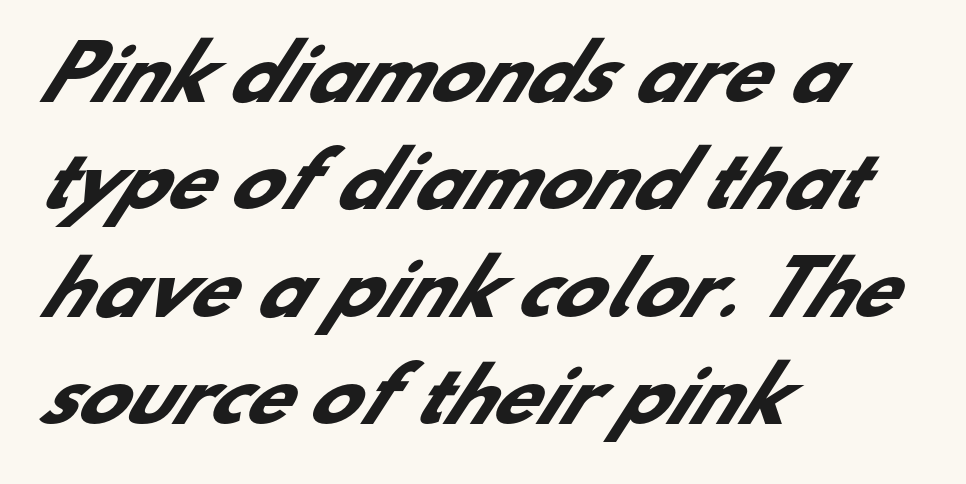
The image shows 73 px heavy sans-serif type; set left-aligned, normal line spacing (1.47x), normal letter spacing, not underlined; low stroke contrast and a small x-height.
